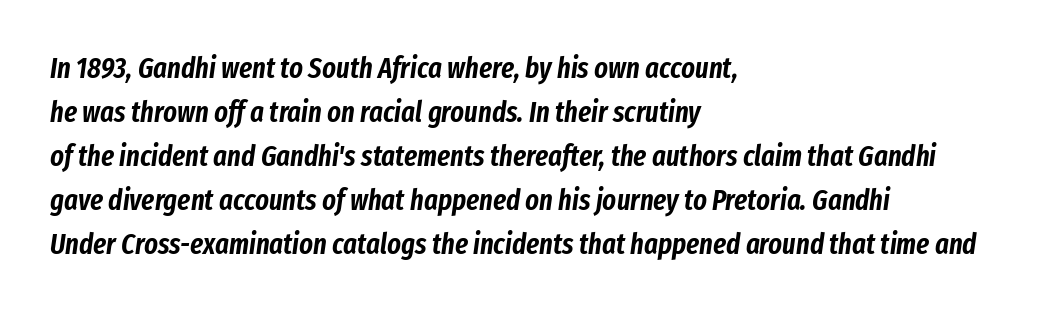
The image shows 29 px condensed type, italic (leaning right); set left-aligned, normal line spacing (1.52x), normal letter spacing, not underlined; low stroke contrast and a medium x-height.
